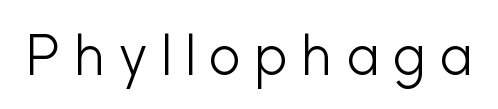
Q: Is the text bold? A: No.
Q: Is the text italic (slanted)? A: No, it is upright.
Q: Is the typeface a serif or a sans-serif typeface? A: Sans-serif.
Q: Is the text underlined? A: No.
Q: Is the spacing between letters normal or unusually wide? A: Unusually wide.
Q: Width (condensed, normal, or wide)? A: Normal.
Q: Stroke contrast? A: Low.
Q: x-height? A: Medium.
Q: Monospaced? A: No.
